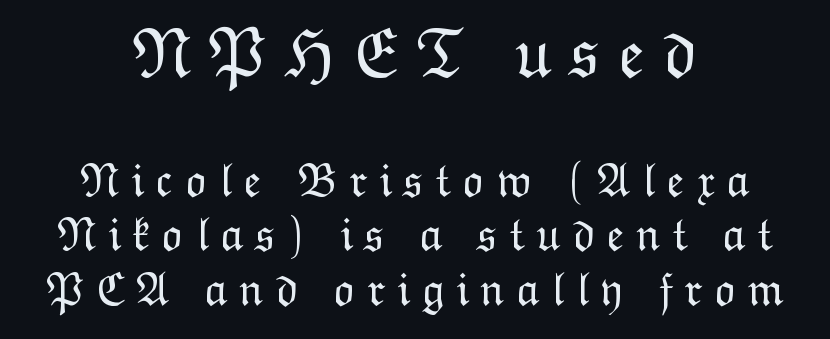
Q: Is the text bold? A: No.
Q: Is the text italic (slanted)? A: No, it is upright.
Q: Is the text underlined? A: No.
Q: How is the paragraph aligned? A: Centered.
Q: Is the spacing between letters normal or unusually wide? A: Unusually wide.
Q: Is the spacing between lines tight, normal or loose? A: Tight.
Q: Which block of text is set in a larger size, the first (top) or the second (bottom)? A: The first (top) one.
Q: Width (condensed, normal, or wide)? A: Normal.
Q: Stroke contrast? A: Low.
Q: x-height? A: Medium.
Q: Monospaced? A: No.
